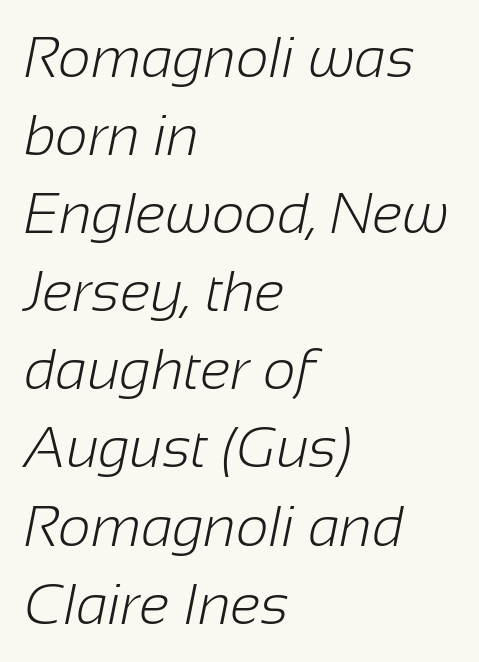
The image shows 57 px light sans-serif type; set left-aligned, normal line spacing (1.37x), normal letter spacing, not underlined; low stroke contrast and a medium x-height.
